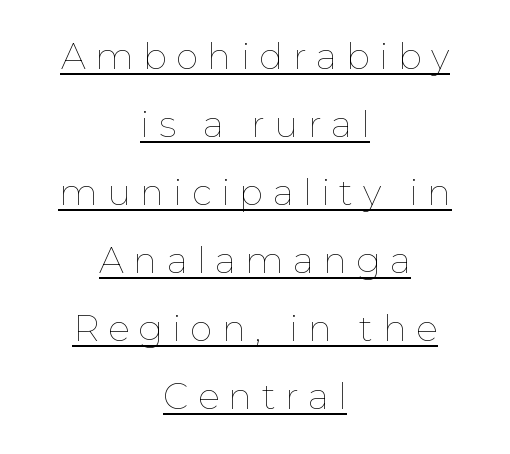
The image shows 36 px thin type, upright; set centered, line spacing 1.89x, unusually wide letter spacing (+0.26 em), underlined; low stroke contrast and a medium x-height.
